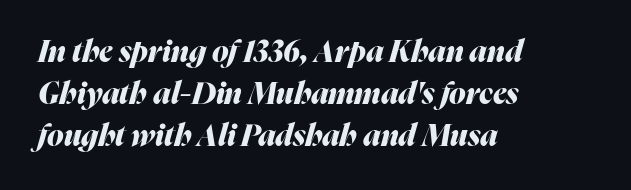
The image shows 30 px heavy type, italic (leaning right); set left-aligned, normal line spacing (1.4x), normal letter spacing, not underlined; medium stroke contrast and a medium x-height.
